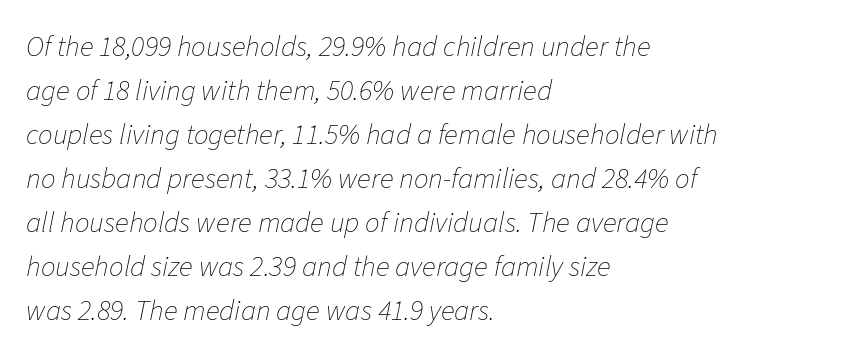
{"italic": "yes", "lean": "right", "slant_degrees": 11, "bold": "no", "weight": "thin", "width": "normal", "stroke_contrast": "low", "x_height": "medium", "monospaced": "no", "underline": "no", "align": "left", "line_spacing": "normal", "line_spacing_ratio": 1.52, "letter_spacing": "normal", "letter_spacing_em": 0.0, "glyph_px": 29}
